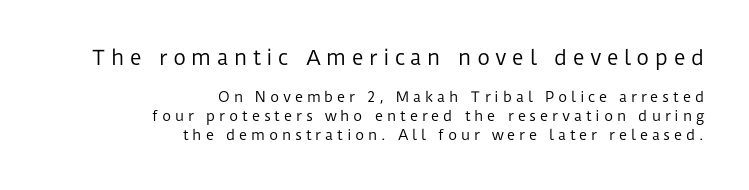
The image shows 20 px text type, upright; set right-aligned, normal line spacing (1.36x), unusually wide letter spacing (+0.27 em), not underlined; the first (top) block is 1.43x larger.
